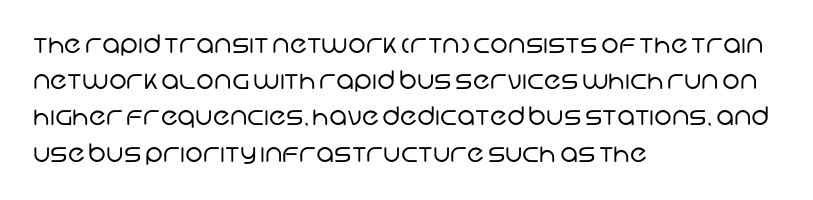
Q: Is the text bold? A: No.
Q: Is the text underlined? A: No.
Q: How is the paragraph aligned? A: Left-aligned.
Q: Is the spacing between letters normal or unusually wide? A: Normal.
Q: Is the spacing between lines tight, normal or loose? A: Normal.
